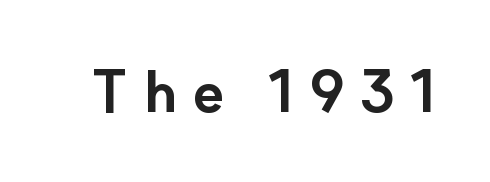
Italic: no, the glyphs are upright roman. A typesetter would call this proportional, since set widths differ per character. Is the letter spacing exaggerated? Yes — the characters are pushed far apart. Weight: bold. The baseline area is clear.
